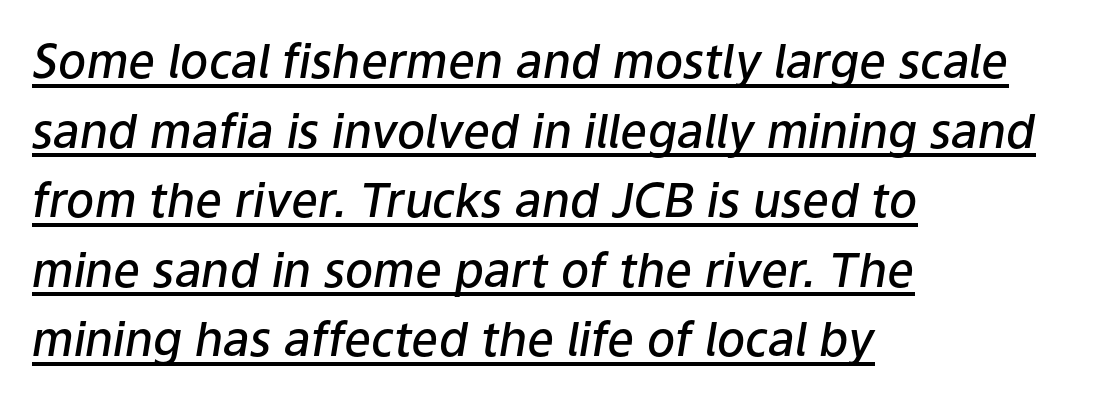
Each line starts at the same left margin while the right side varies. Every word sits above its own underline. Each new line begins a customary step beneath the previous one. Is this a fixed-width face? No — the glyphs have proportional, varying widths. Designer's note — italics engaged. The face used here is a semibold: visibly heavier than regular, lighter than bold.
